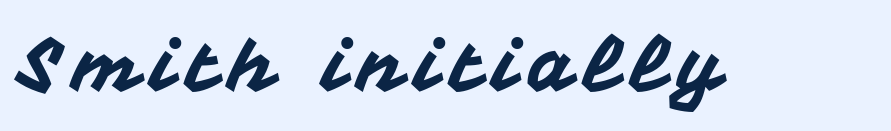
The image shows 74 px sans-serif type; set not underlined; medium stroke contrast and a medium x-height.
